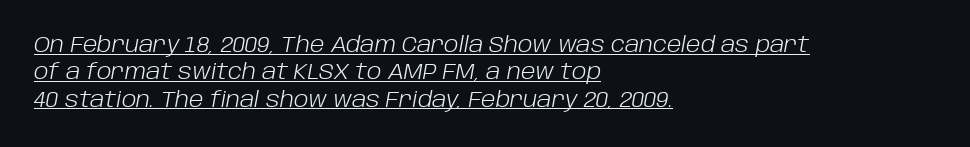
The weight would be labelled regular, book, light, or lighter still. Looking at the ascenders, they clearly lean. There is no visible air inserted between adjacent glyphs. The lines in this sample share a left origin and differ only in where they stop.
